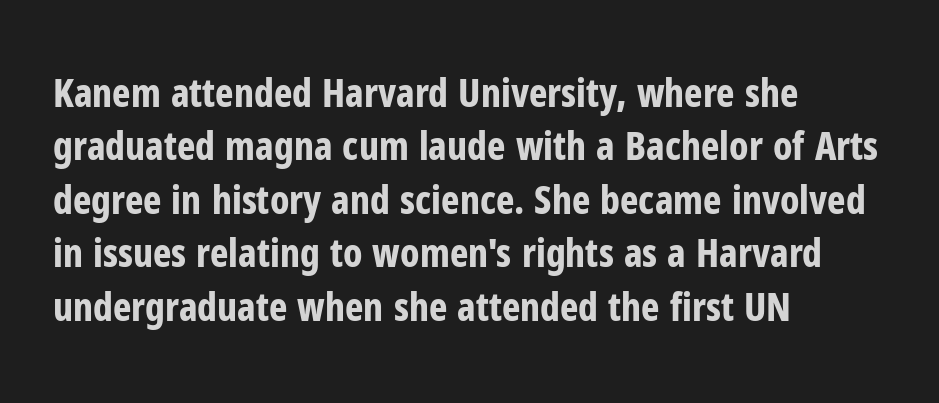
The image shows 39 px bold, condensed sans-serif type, upright; set left-aligned, normal line spacing (1.37x), normal letter spacing, not underlined; low stroke contrast and a medium x-height.
